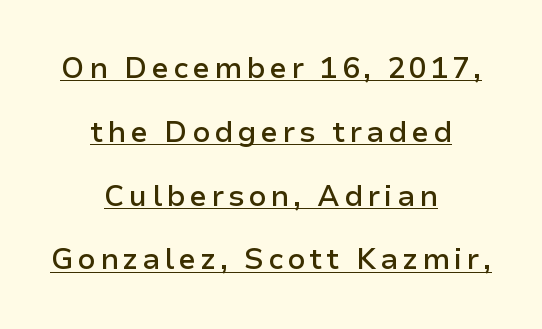
Q: Is the text bold? A: Semi-bold.
Q: Is the text italic (slanted)? A: No, it is upright.
Q: Is the typeface a serif or a sans-serif typeface? A: Sans-serif.
Q: Is the text underlined? A: Yes.
Q: How is the paragraph aligned? A: Centered.
Q: Is the spacing between lines tight, normal or loose? A: Loose.
Q: Width (condensed, normal, or wide)? A: Normal.
Q: Stroke contrast? A: Low.
Q: x-height? A: Medium.
Q: Monospaced? A: No.
